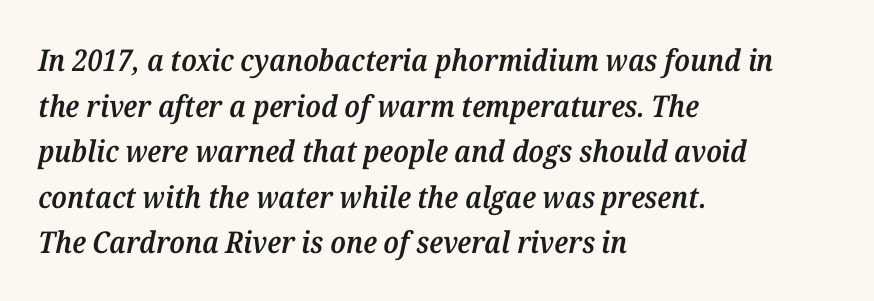
Q: Is the text bold? A: Semi-bold.
Q: Is the text italic (slanted)? A: Yes, it leans right by about 12 degrees.
Q: Is the typeface a serif or a sans-serif typeface? A: Serif.
Q: Is the text underlined? A: No.
Q: How is the paragraph aligned? A: Left-aligned.
Q: Is the spacing between letters normal or unusually wide? A: Normal.
Q: Is the spacing between lines tight, normal or loose? A: Normal.
Q: Width (condensed, normal, or wide)? A: Normal.
Q: Stroke contrast? A: Medium.
Q: x-height? A: Medium.
Q: Monospaced? A: No.
